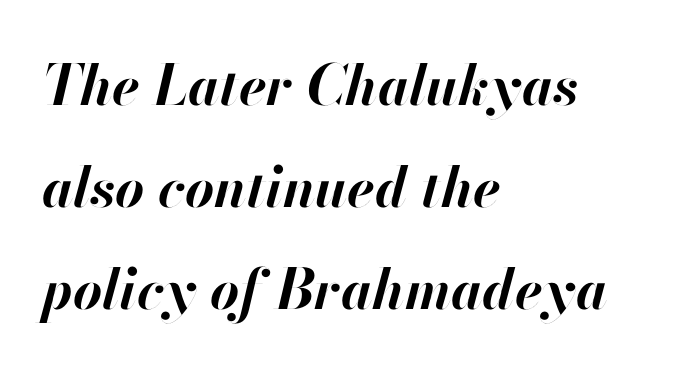
{"italic": "yes", "lean": "right", "slant_degrees": 13, "bold": "yes", "weight": "bold", "width": "normal", "stroke_contrast": "high", "x_height": "small", "monospaced": "no", "underline": "no", "align": "left", "line_spacing_ratio": 1.82, "letter_spacing": "normal", "letter_spacing_em": 0.0, "glyph_px": 56}
